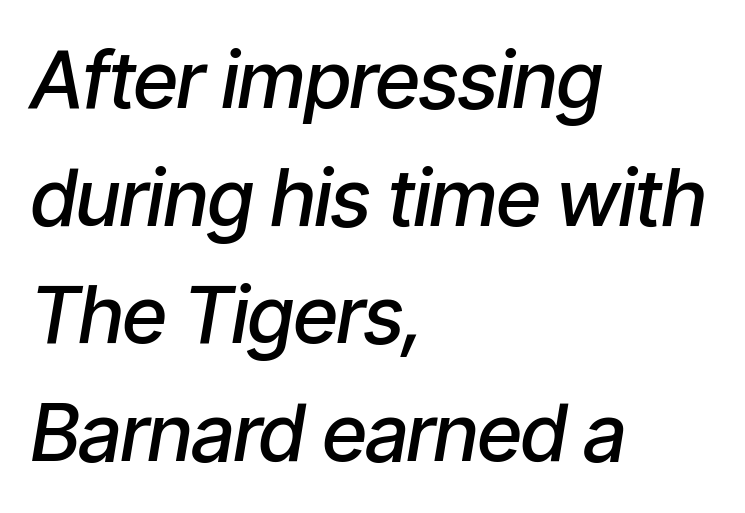
The rendering keeps characters at their native spacing. Emphasis by weight is partial: semibold. Which margin do the lines hug? The left one — the right edge is uneven. Check the space under the baseline: it is left empty.
